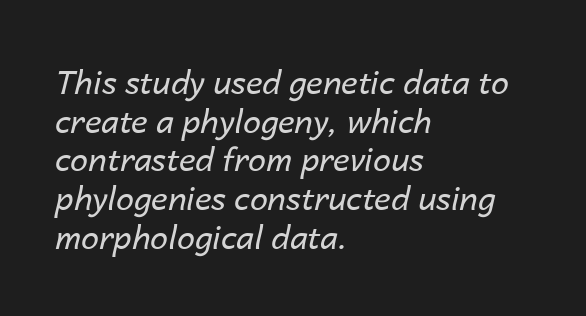
The image shows 32 px regular-weight type, italic (leaning right); set left-aligned, line spacing 1.21x, normal letter spacing, not underlined; low stroke contrast and a medium x-height.
